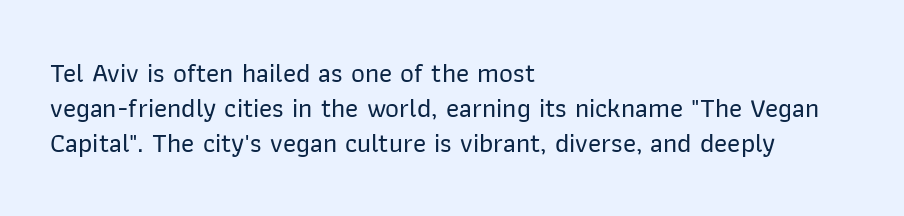
In CSS terms this would be text-align: left. Does the lettering tilt? It doesn't — this is upright. The strip under each line holds only bare page. Each word holds together tightly as a unit, with standard inter-letter gaps. These lines sit exactly where default settings would place them.
